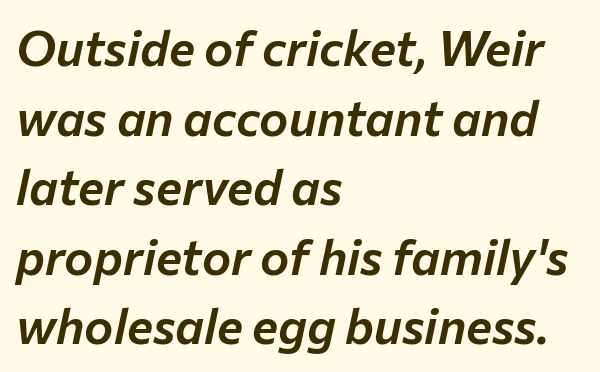
The image shows 49 px text type, italic (leaning right); set left-aligned, normal line spacing (1.42x), normal letter spacing, not underlined; low stroke contrast and a medium x-height.
